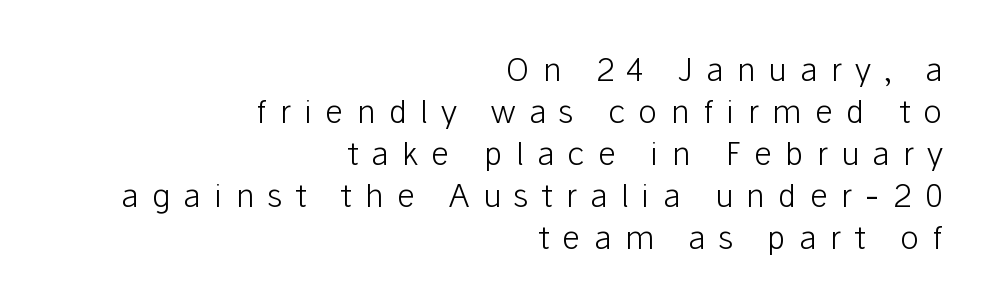
{"serif": "no", "italic": "no", "bold": "no", "weight": "light", "width": "normal", "stroke_contrast": "low", "x_height": "medium", "monospaced": "no", "underline": "no", "align": "right", "line_spacing": "normal", "line_spacing_ratio": 1.31, "letter_spacing": "wide", "letter_spacing_em": 0.41, "glyph_px": 32}
